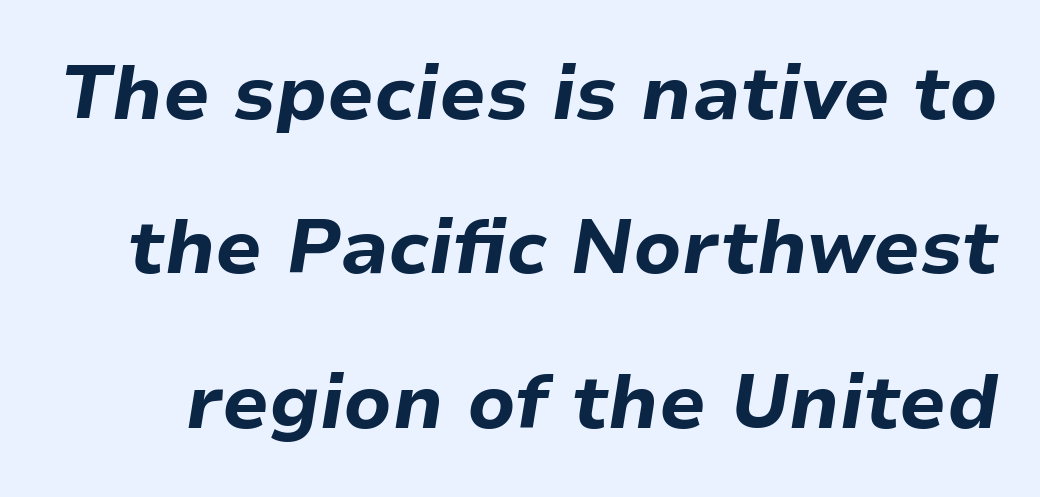
One glance says open: line gaps are wider than usual. Each letter keeps its own natural width here, so spacing adapts to shape. Set as a true bold cut, around the 700 mark. Letter spacing: default.
